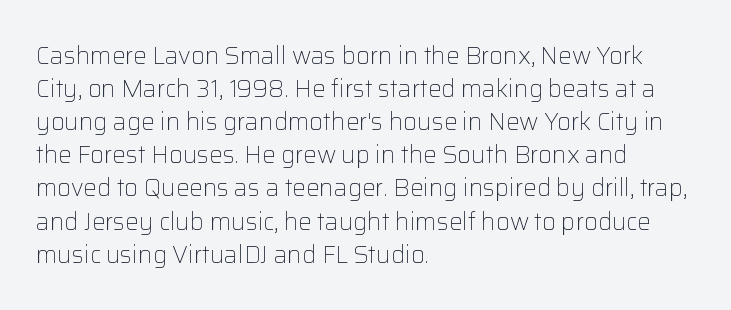
{"italic": "no", "bold": "no", "underline": "no", "align": "left", "line_spacing": "normal", "line_spacing_ratio": 1.38, "letter_spacing": "normal", "letter_spacing_em": 0.0, "glyph_px": 24}
